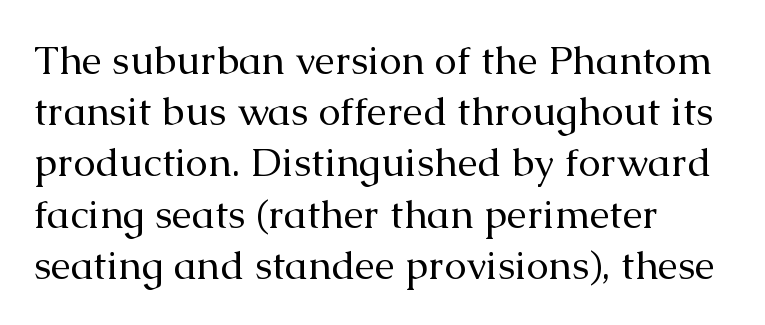
The image shows 40 px regular-weight serif type, upright; set left-aligned, normal line spacing (1.28x), normal letter spacing, not underlined; medium stroke contrast and a medium x-height.
